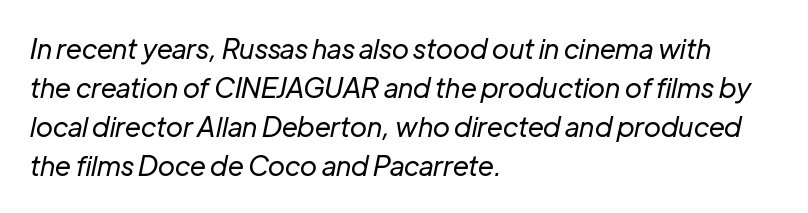
Q: Is the text bold? A: No.
Q: Is the text italic (slanted)? A: Yes, it leans right by about 12 degrees.
Q: Is the text underlined? A: No.
Q: How is the paragraph aligned? A: Left-aligned.
Q: Is the spacing between letters normal or unusually wide? A: Normal.
Q: Is the spacing between lines tight, normal or loose? A: Normal.
